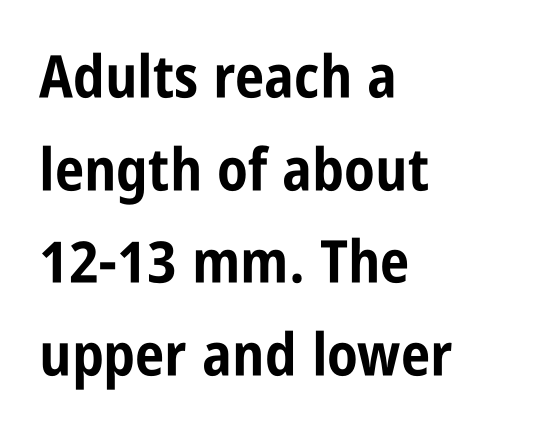
The image shows 59 px bold, condensed sans-serif type, upright; set left-aligned, normal line spacing (1.57x), normal letter spacing, not underlined; low stroke contrast and a large x-height.
